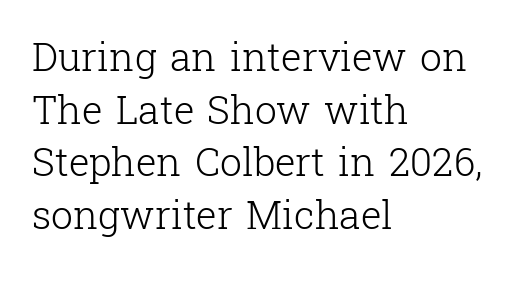
You could call the tracking neutral — neither tight nor loose. You can tell from the footed stems that serif type was used. Is the block centered? No — it sits flush against the left margin. Character widths vary here, with narrow letters taking less room than wide ones.
